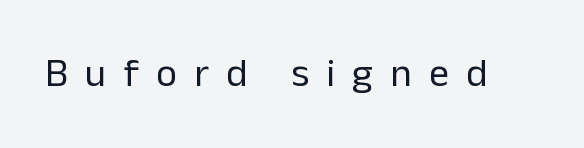
The image shows 40 px regular-weight sans-serif type, upright; set unusually wide letter spacing (+0.43 em), not underlined; low stroke contrast and a medium x-height.
